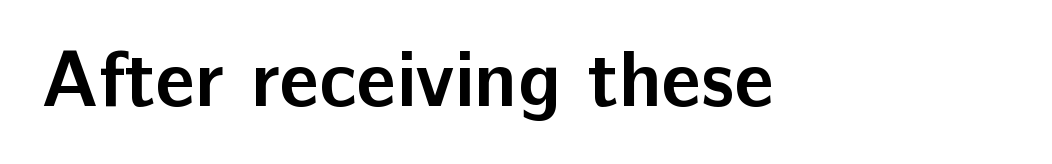
The image shows 79 px semibold sans-serif type, upright; set normal letter spacing, not underlined; low stroke contrast and a medium x-height.
